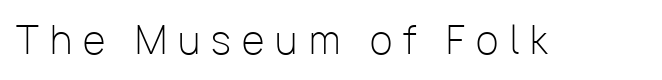
Q: Is the text bold? A: No.
Q: Is the text italic (slanted)? A: No, it is upright.
Q: Is the typeface a serif or a sans-serif typeface? A: Sans-serif.
Q: Is the text underlined? A: No.
Q: Is the spacing between letters normal or unusually wide? A: Unusually wide.
Q: Width (condensed, normal, or wide)? A: Normal.
Q: Stroke contrast? A: Low.
Q: x-height? A: Medium.
Q: Monospaced? A: No.
